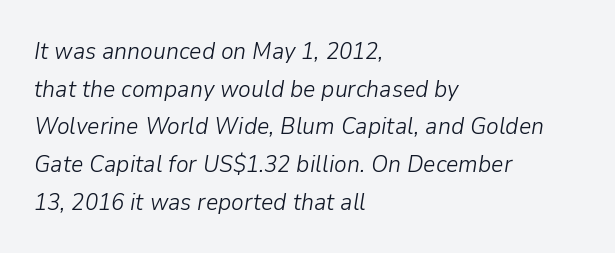
Is this a heavy cut? Hardly; it is regular or lighter. There's an unmistakable incline to the writing here. Short note: letters normally spaced. The rag falls on the right side of this text block.
